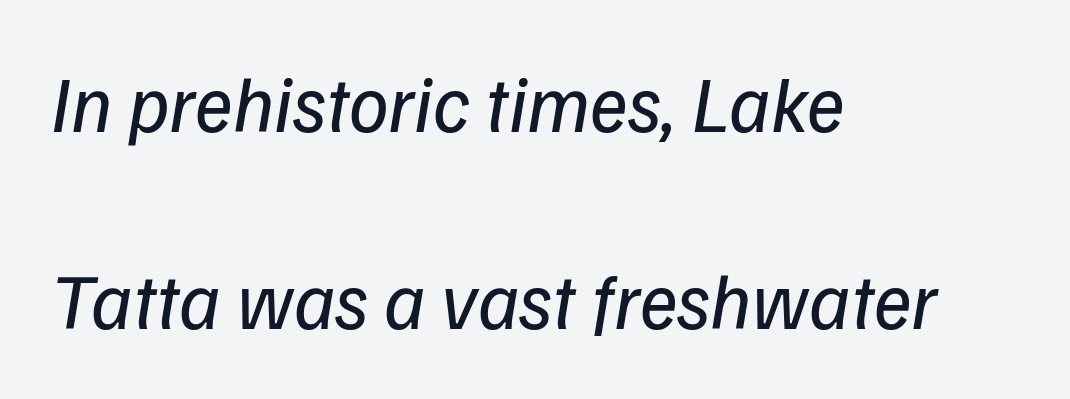
The image shows 79 px regular-weight sans-serif type; set left-aligned, loose line spacing (2.5x), normal letter spacing, not underlined; low stroke contrast and a medium x-height.
